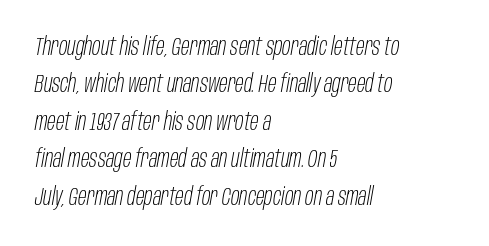
{"italic": "yes", "lean": "right", "slant_degrees": 10, "bold": "no", "underline": "no", "align": "left", "line_spacing": "normal", "line_spacing_ratio": 1.5, "letter_spacing": "normal", "letter_spacing_em": 0.0, "glyph_px": 25}
